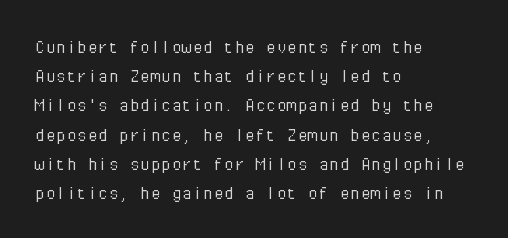
{"italic": "no", "bold": "no", "underline": "no", "align": "left", "line_spacing": "normal", "line_spacing_ratio": 1.39, "letter_spacing": "normal", "letter_spacing_em": 0.0, "glyph_px": 21}
